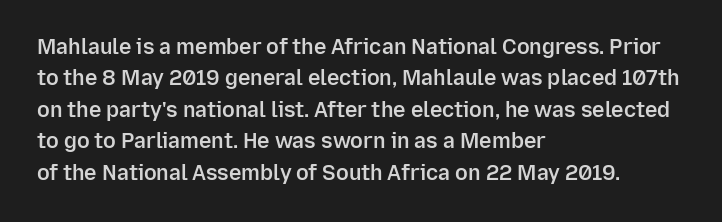
The glyphs have the mass of a demibold cut, below bold. The compositor pushed each line to the left boundary. The passage shown is not underscored anywhere. Caption: standard tracking, unaltered. Reading down the column, the eye jumps a familiar distance to each next line. The axis of the letterforms is exactly vertical.
